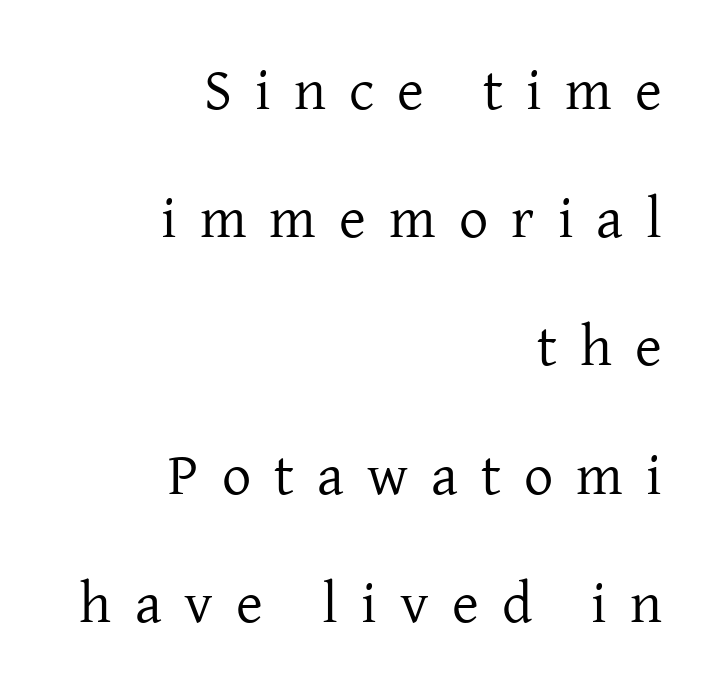
{"serif": "yes", "italic": "no", "bold": "no", "weight": "regular", "width": "normal", "stroke_contrast": "low", "x_height": "medium", "monospaced": "no", "underline": "no", "align": "right", "line_spacing": "loose", "line_spacing_ratio": 2.21, "letter_spacing": "wide", "letter_spacing_em": 0.4, "glyph_px": 58}
